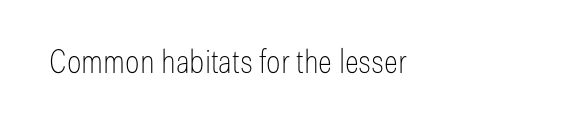
The image shows 33 px thin, condensed sans-serif type, upright; set normal letter spacing, not underlined; low stroke contrast and a medium x-height.
